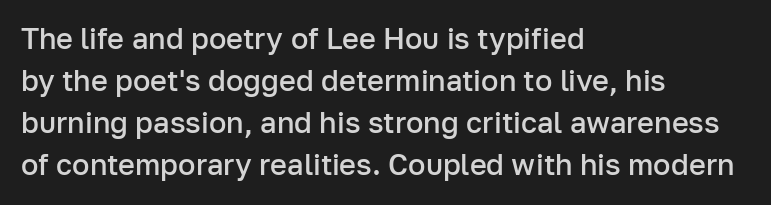
The image shows 29 px semibold sans-serif type, upright; set left-aligned, normal line spacing (1.45x), normal letter spacing, not underlined; low stroke contrast and a medium x-height.
